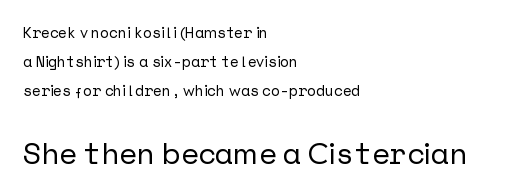
Q: Is the text italic (slanted)? A: No, it is upright.
Q: Is the typeface a serif or a sans-serif typeface? A: Sans-serif.
Q: Is the text underlined? A: No.
Q: How is the paragraph aligned? A: Left-aligned.
Q: Is the spacing between letters normal or unusually wide? A: Normal.
Q: Is the spacing between lines tight, normal or loose? A: Loose.
Q: Which block of text is set in a larger size, the first (top) or the second (bottom)? A: The second (bottom) one.
Q: Width (condensed, normal, or wide)? A: Normal.
Q: Stroke contrast? A: Low.
Q: x-height? A: Medium.
